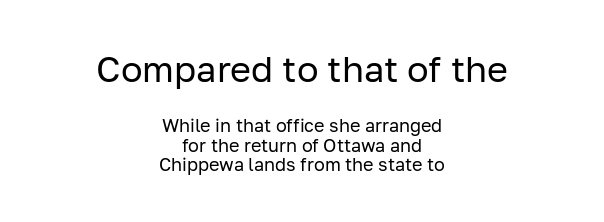
Character size in the leading block exceeds that of the trailing block. The gap between lines stays unmarked. In CSS terms this would be text-align: center. This is not heavy type; no bold has been used. In terms of posture, this sample is upright. Tracking here is standard; glyphs follow each other at the usual distance.
